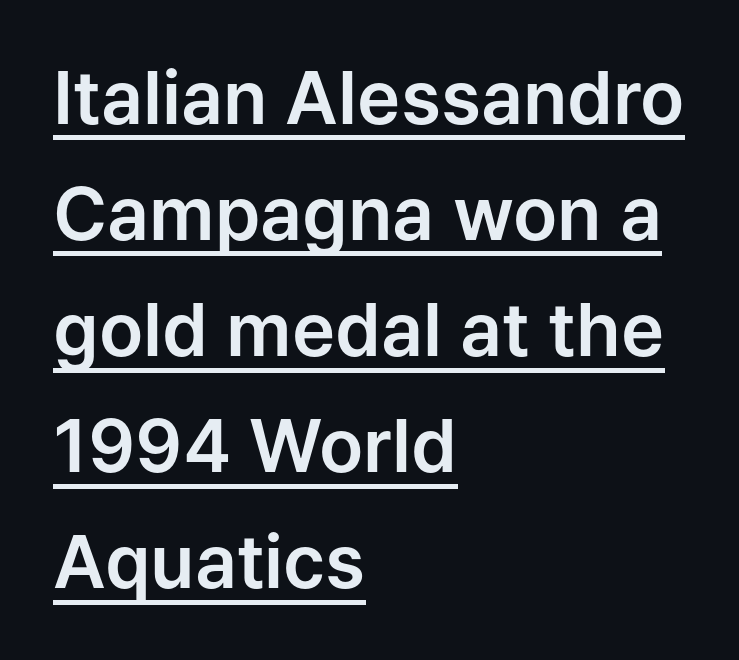
The image shows 73 px sans-serif type, upright; set left-aligned, normal line spacing (1.59x), normal letter spacing, underlined; low stroke contrast and a medium x-height.
